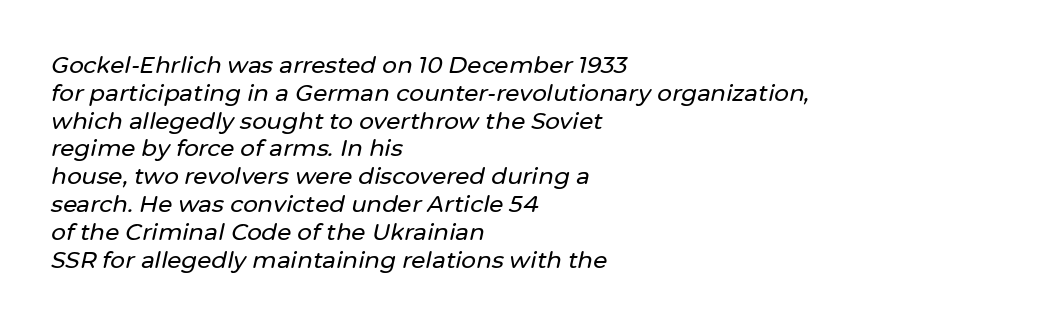
{"italic": "yes", "lean": "right", "slant_degrees": 12, "underline": "no", "align": "left", "line_spacing_ratio": 1.21, "letter_spacing": "normal", "letter_spacing_em": 0.0, "glyph_px": 23}
